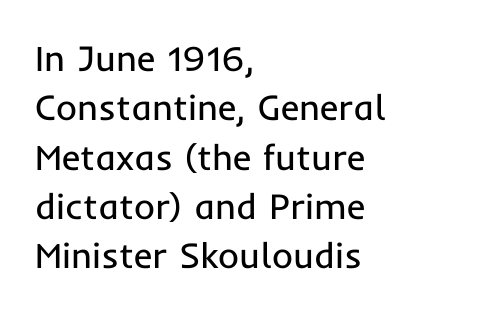
Q: Is the text bold? A: No.
Q: Is the text italic (slanted)? A: No, it is upright.
Q: Is the typeface a serif or a sans-serif typeface? A: Sans-serif.
Q: Is the text underlined? A: No.
Q: How is the paragraph aligned? A: Left-aligned.
Q: Is the spacing between letters normal or unusually wide? A: Normal.
Q: Is the spacing between lines tight, normal or loose? A: Normal.
Q: Width (condensed, normal, or wide)? A: Normal.
Q: Stroke contrast? A: Low.
Q: x-height? A: Medium.
Q: Monospaced? A: No.
